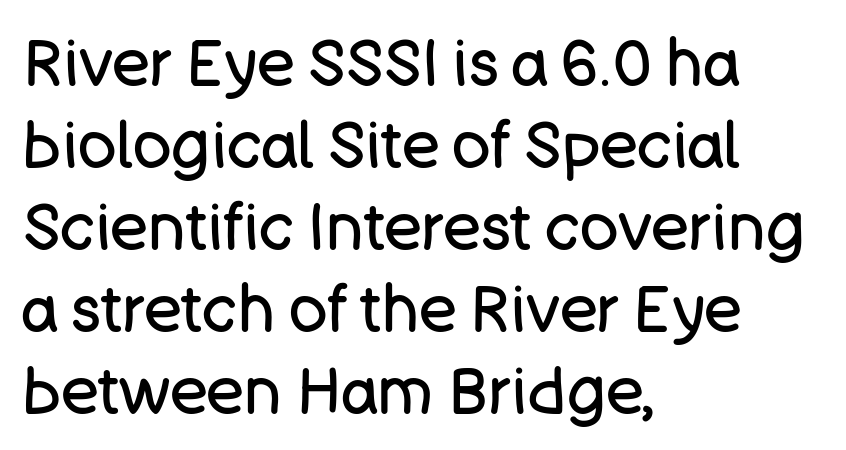
{"serif": "no", "italic": "no", "bold": "no", "weight": "regular", "width": "normal", "stroke_contrast": "low", "x_height": "large", "monospaced": "no", "underline": "no", "align": "left", "line_spacing": "normal", "line_spacing_ratio": 1.28, "letter_spacing": "normal", "letter_spacing_em": 0.0, "glyph_px": 64}
